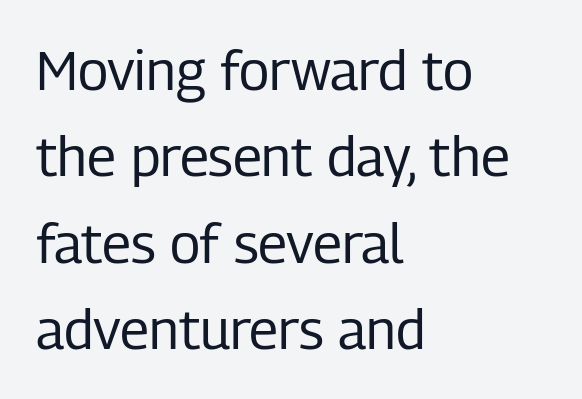
The image shows 55 px regular-weight, condensed sans-serif type, upright; set left-aligned, normal line spacing (1.57x), normal letter spacing, not underlined; low stroke contrast and a medium x-height.
